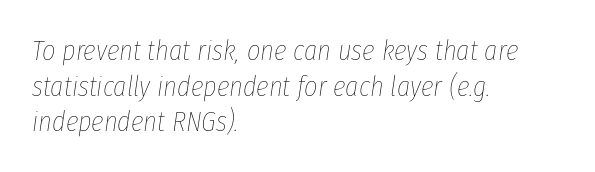
{"italic": "yes", "lean": "right", "slant_degrees": 8, "bold": "no", "weight": "thin", "width": "condensed", "stroke_contrast": "low", "x_height": "medium", "monospaced": "no", "underline": "no", "align": "left", "line_spacing_ratio": 1.23, "letter_spacing": "normal", "letter_spacing_em": 0.0, "glyph_px": 29}
